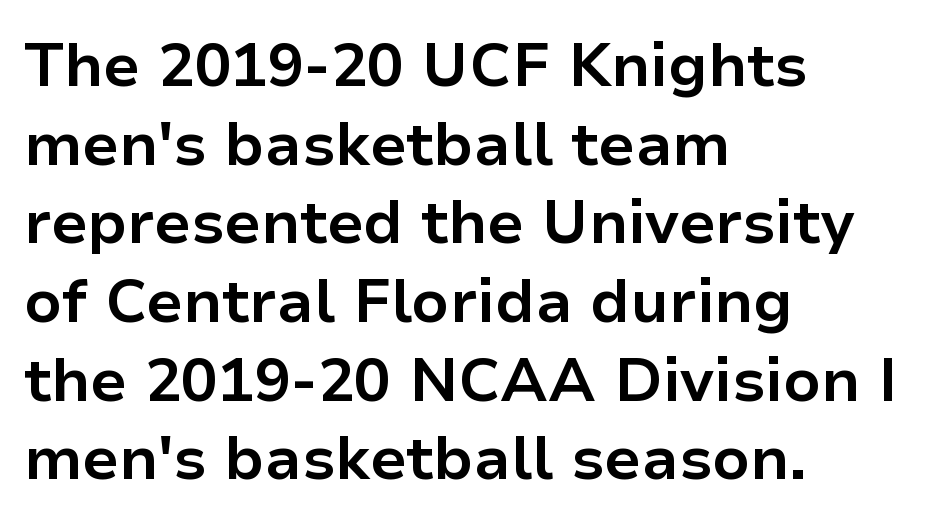
A typesetter would call this zero additional tracking. Successive baselines arrive at the customary interval. One-word summary of the alignment: left. Lines of text with bare space underneath.
